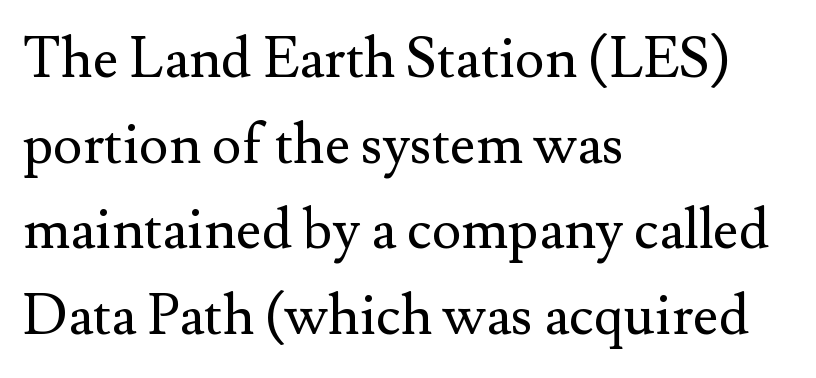
{"serif": "yes", "italic": "no", "bold": "no", "weight": "regular", "width": "normal", "stroke_contrast": "medium", "x_height": "small", "monospaced": "no", "underline": "no", "align": "left", "line_spacing": "normal", "line_spacing_ratio": 1.53, "letter_spacing": "normal", "letter_spacing_em": 0.0, "glyph_px": 56}
